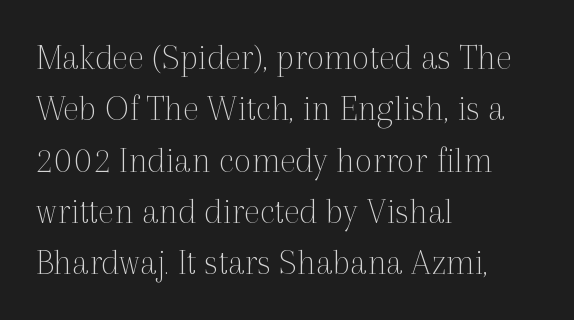
The image shows 38 px thin serif type, upright; set left-aligned, normal line spacing (1.35x), normal letter spacing, not underlined; a medium x-height.
